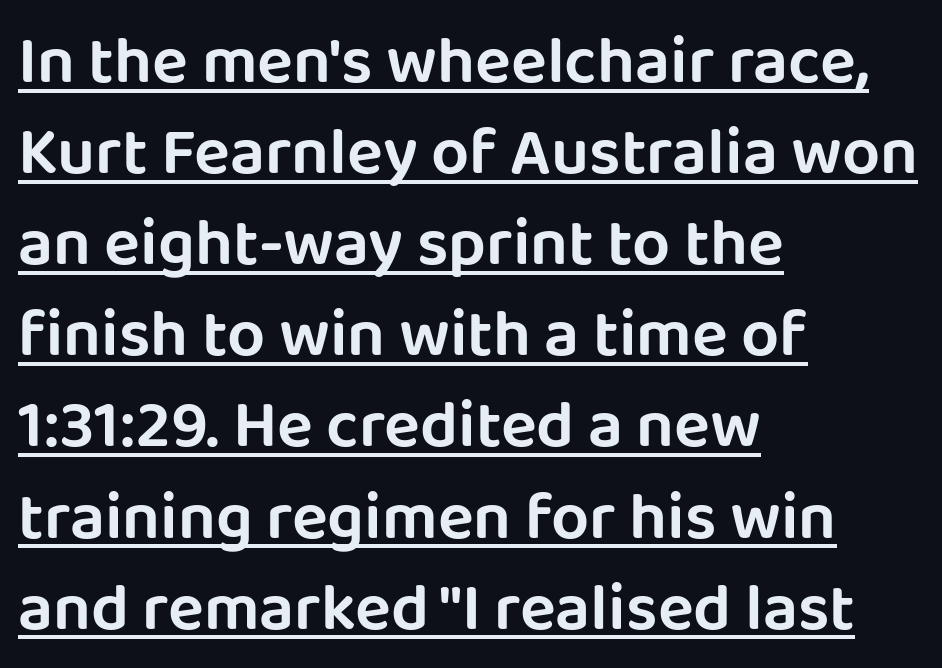
{"serif": "no", "italic": "no", "width": "normal", "stroke_contrast": "low", "x_height": "large", "monospaced": "no", "underline": "yes", "align": "left", "line_spacing": "normal", "line_spacing_ratio": 1.36, "letter_spacing": "normal", "letter_spacing_em": 0.0, "glyph_px": 67}
